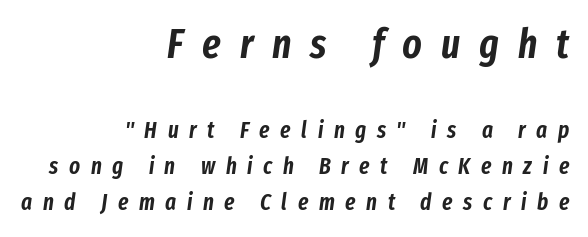
All the whitespace from short lines collects on the left. Typesetter's note — upper block bumped up in size, lower block left smaller. Descenders hang freely into open space. You could not count columns in this text — the font is proportionally spaced. Tall strokes in this sample are angled rather than plumb. Vertical spacing — default.
